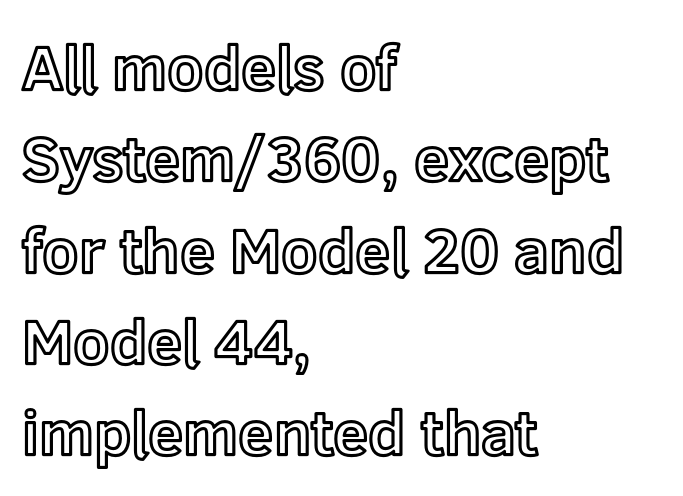
Summary of vertical rhythm: regular, with standard interline spacing. Upright lettering throughout. The foot of each line stays bare and open. Nothing unusual about the tracking: characters are spaced as the font intends. Alignment: flush left. A typesetter would call this proportional, since set widths differ per character.
